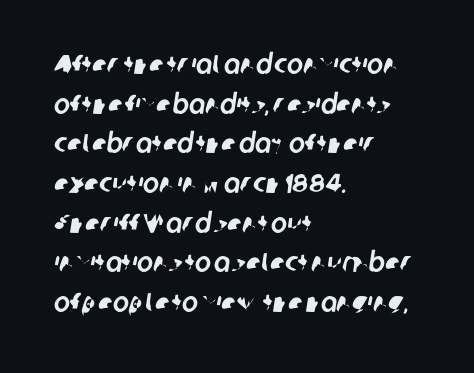
Q: Is the text underlined? A: No.
Q: How is the paragraph aligned? A: Left-aligned.
Q: Is the spacing between letters normal or unusually wide? A: Normal.
Q: Is the spacing between lines tight, normal or loose? A: Normal.
